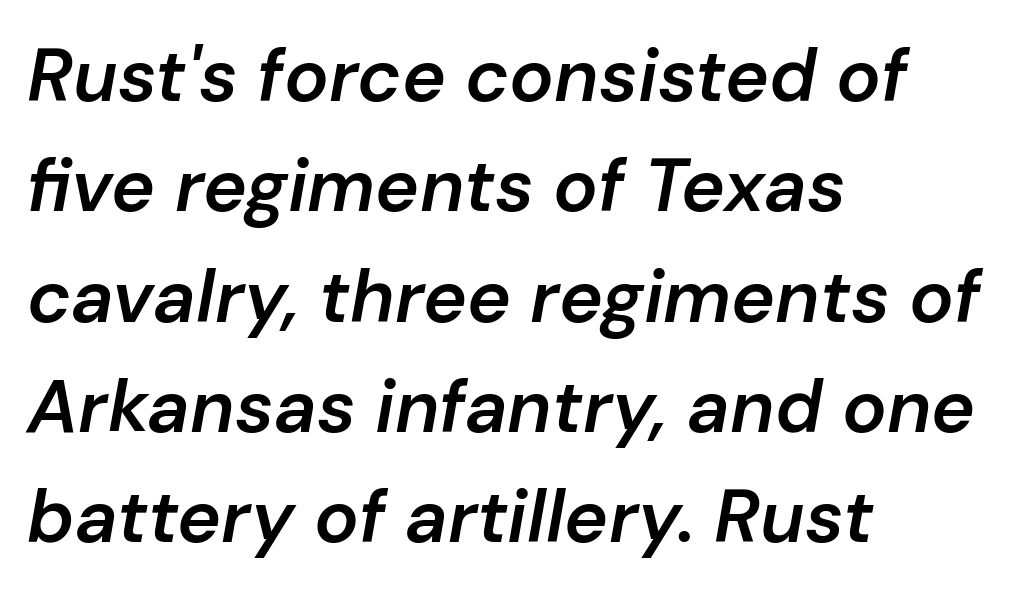
{"italic": "yes", "lean": "right", "slant_degrees": 10, "bold": "semi", "weight": "semibold", "width": "normal", "stroke_contrast": "low", "x_height": "medium", "monospaced": "no", "underline": "no", "align": "left", "line_spacing": "normal", "line_spacing_ratio": 1.49, "letter_spacing": "normal", "letter_spacing_em": 0.0, "glyph_px": 74}
